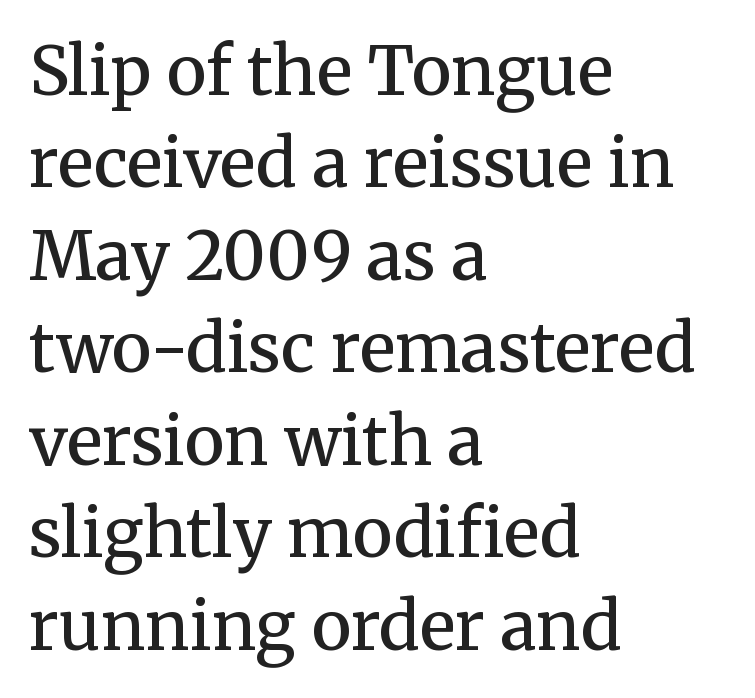
The rendering shows small feet on the letterforms — a serif design. Emphasis by weight is partial: semibold. The passage shown stacks its lines at a standard gap. This sample has the flowing, uneven cadence of proportional lettering. Ordinary non-slanted type is in use.
